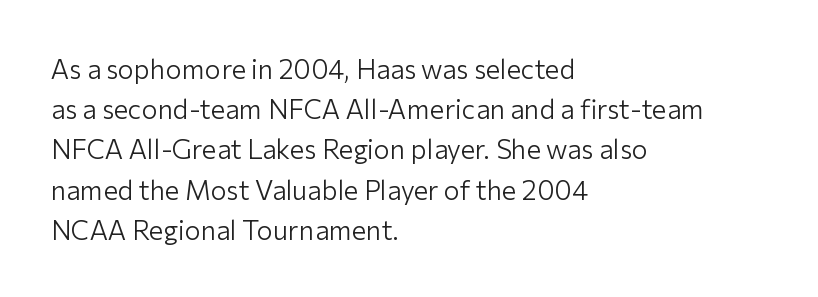
The image shows 27 px text type, upright; set left-aligned, normal line spacing (1.49x), normal letter spacing, not underlined.
